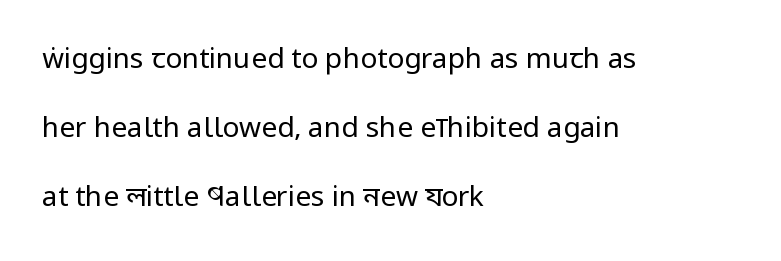
{"serif": "no", "italic": "no", "bold": "no", "weight": "regular", "width": "condensed", "stroke_contrast": "low", "x_height": "large", "monospaced": "no", "underline": "no", "align": "left", "line_spacing": "loose", "line_spacing_ratio": 2.47, "letter_spacing": "normal", "letter_spacing_em": 0.0, "glyph_px": 28}
